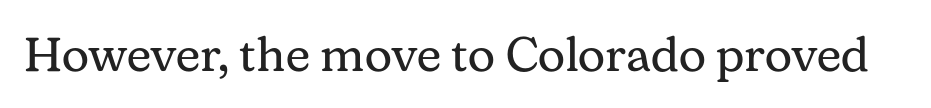
Check the space under the baseline: it is left empty. Do the letters lean? They stand straight. This sample uses plain, unmodified letter spacing. The type family on display is of the serif kind.
